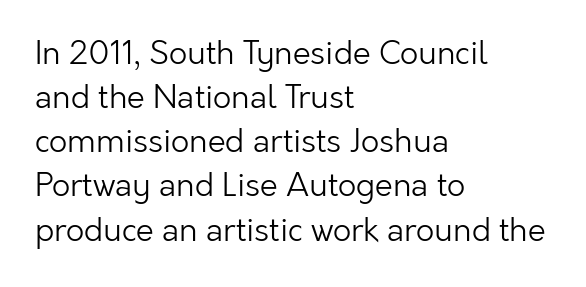
Each letter keeps its own natural width here, so spacing adapts to shape. Compared with typical paragraphs, the rows here are spaced about the same. The string is rendered with underlining switched off. Weight: regular or lighter. Default kerning and tracking; the words read as compact shapes.
